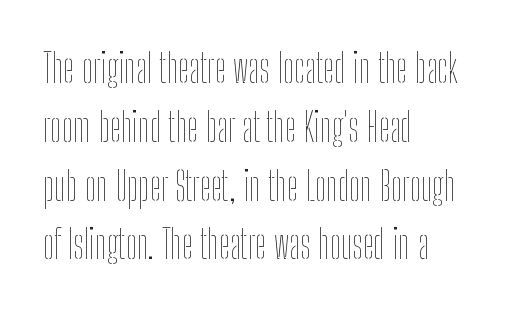
The passage shown is typed in a proportional face where columns would drift. Where is the straight margin? On the left. Glance below the letters and you will spot only blank space. Notice how descenders clear the ascenders below comfortably — that's standard leading.
